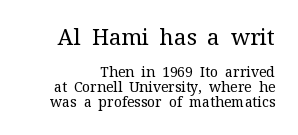
{"italic": "no", "bold": "no", "underline": "no", "align": "right", "line_spacing": "tight", "line_spacing_ratio": 1.04, "letter_spacing": "normal", "letter_spacing_em": 0.0, "larger_block": "first", "size_ratio": 1.57, "glyph_px": 22}
